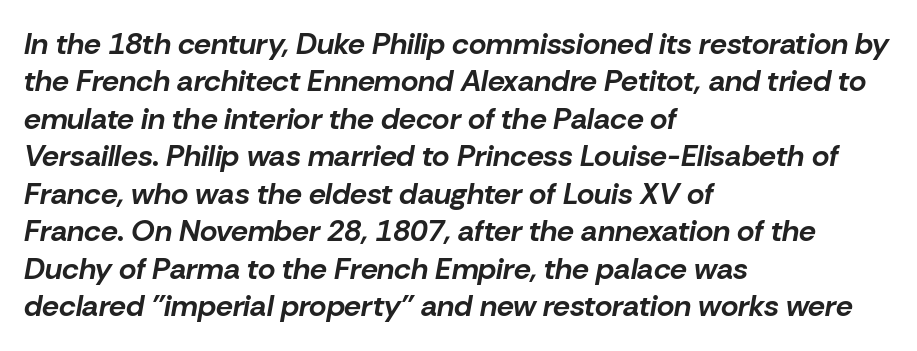
How are the letters spaced? Ordinarily, with no added tracking. A dark, heavy texture on the line: the type is bold. An italicized treatment has been applied to the whole sample. Do the characters align in a grid? No, the font is proportional.
